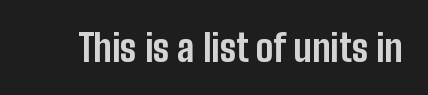
Q: Is the text bold? A: Yes.
Q: Is the text italic (slanted)? A: No, it is upright.
Q: Is the typeface a serif or a sans-serif typeface? A: Sans-serif.
Q: Is the text underlined? A: No.
Q: Is the spacing between letters normal or unusually wide? A: Normal.
Q: Width (condensed, normal, or wide)? A: Condensed.
Q: Stroke contrast? A: Low.
Q: x-height? A: Medium.
Q: Monospaced? A: No.
